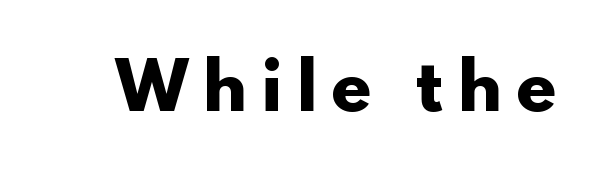
The image shows 65 px heavy, wide sans-serif type, upright; set not underlined; low stroke contrast and a small x-height.
